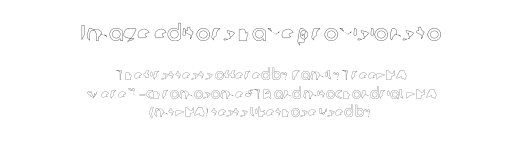
{"italic": "no", "underline": "no", "align": "center", "line_spacing": "normal", "line_spacing_ratio": 1.31, "letter_spacing": "normal", "letter_spacing_em": 0.0, "larger_block": "first", "size_ratio": 1.57, "glyph_px": 22}
